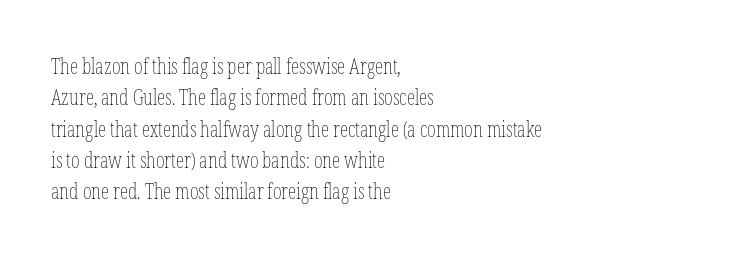
The image shows 21 px text type, upright; set left-aligned, normal line spacing (1.49x), normal letter spacing, not underlined.
